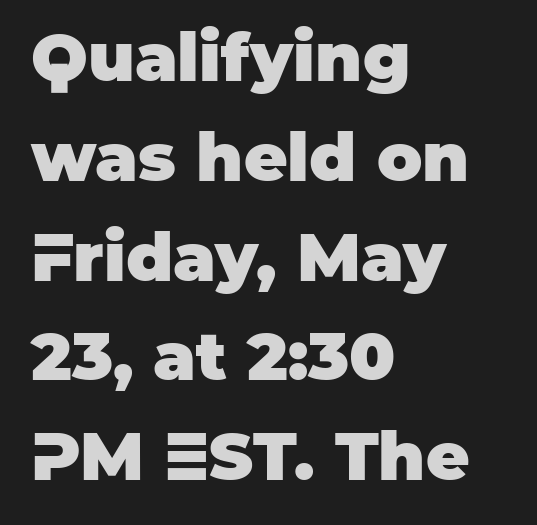
Q: Is the text bold? A: Yes.
Q: Is the text italic (slanted)? A: No, it is upright.
Q: Is the typeface a serif or a sans-serif typeface? A: Sans-serif.
Q: Is the text underlined? A: No.
Q: How is the paragraph aligned? A: Left-aligned.
Q: Is the spacing between letters normal or unusually wide? A: Normal.
Q: Is the spacing between lines tight, normal or loose? A: Normal.
Q: Width (condensed, normal, or wide)? A: Normal.
Q: Stroke contrast? A: Low.
Q: x-height? A: Large.
Q: Monospaced? A: No.
